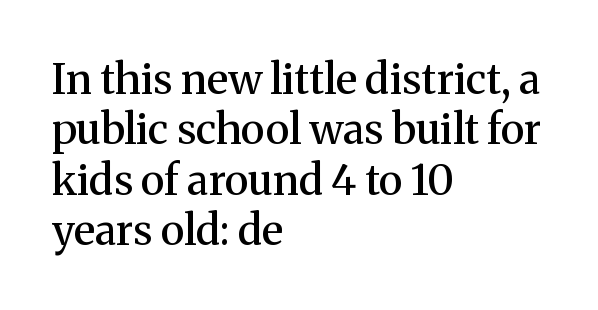
Q: Is the text bold? A: Semi-bold.
Q: Is the text italic (slanted)? A: No, it is upright.
Q: Is the typeface a serif or a sans-serif typeface? A: Serif.
Q: Is the text underlined? A: No.
Q: How is the paragraph aligned? A: Left-aligned.
Q: Is the spacing between letters normal or unusually wide? A: Normal.
Q: Width (condensed, normal, or wide)? A: Normal.
Q: Stroke contrast? A: Medium.
Q: x-height? A: Medium.
Q: Monospaced? A: No.
